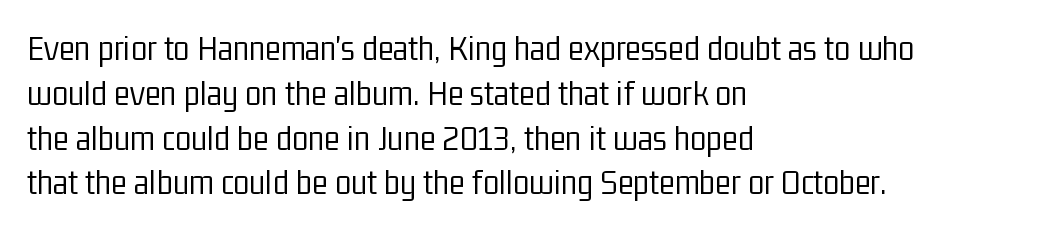
{"serif": "no", "italic": "no", "bold": "no", "weight": "light", "width": "condensed", "stroke_contrast": "low", "x_height": "medium", "monospaced": "no", "underline": "no", "align": "left", "line_spacing_ratio": 1.21, "letter_spacing": "normal", "letter_spacing_em": 0.0, "glyph_px": 37}
